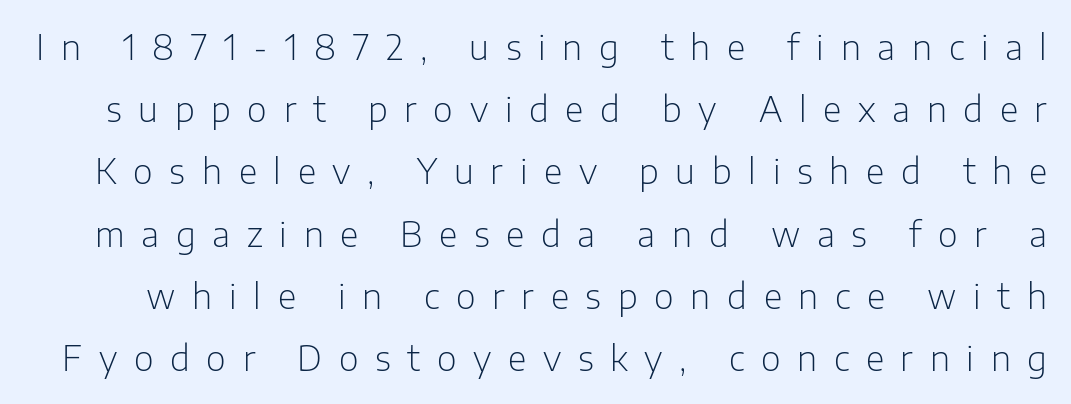
Q: Is the text bold? A: No.
Q: Is the text italic (slanted)? A: No, it is upright.
Q: Is the typeface a serif or a sans-serif typeface? A: Sans-serif.
Q: Is the text underlined? A: No.
Q: Is the spacing between letters normal or unusually wide? A: Unusually wide.
Q: Width (condensed, normal, or wide)? A: Normal.
Q: Stroke contrast? A: Low.
Q: x-height? A: Medium.
Q: Monospaced? A: No.
